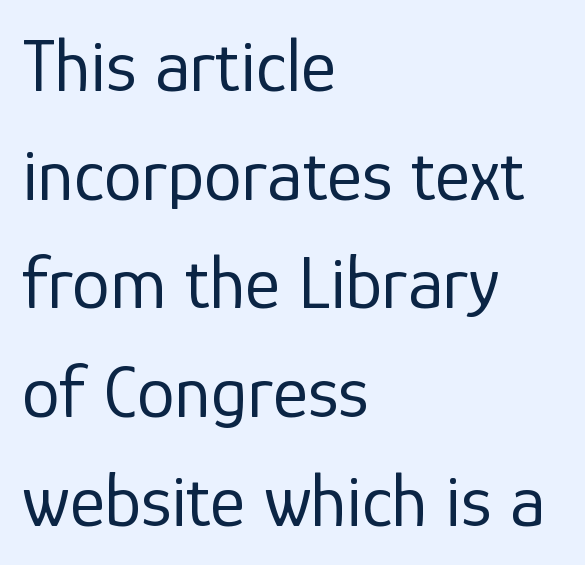
Q: Is the text bold? A: No.
Q: Is the text italic (slanted)? A: No, it is upright.
Q: Is the typeface a serif or a sans-serif typeface? A: Sans-serif.
Q: Is the text underlined? A: No.
Q: How is the paragraph aligned? A: Left-aligned.
Q: Is the spacing between letters normal or unusually wide? A: Normal.
Q: Is the spacing between lines tight, normal or loose? A: Normal.
Q: Width (condensed, normal, or wide)? A: Normal.
Q: Stroke contrast? A: Low.
Q: x-height? A: Medium.
Q: Monospaced? A: No.
